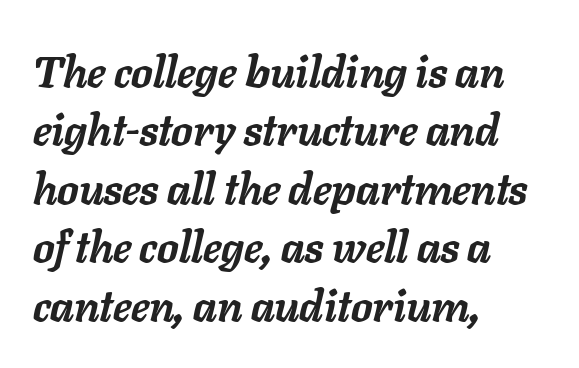
{"italic": "yes", "lean": "right", "slant_degrees": 11, "bold": "yes", "weight": "semibold", "width": "normal", "stroke_contrast": "low", "x_height": "medium", "monospaced": "no", "underline": "no", "align": "left", "line_spacing": "normal", "line_spacing_ratio": 1.36, "letter_spacing": "normal", "letter_spacing_em": 0.0, "glyph_px": 43}
